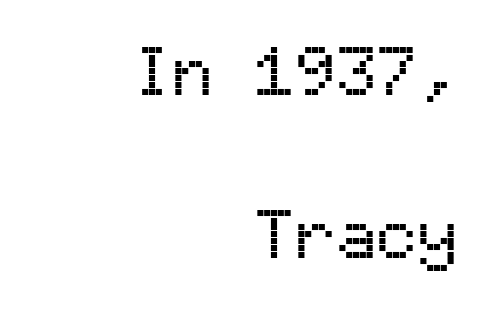
{"serif": "no", "italic": "no", "width": "normal", "stroke_contrast": "medium", "x_height": "medium", "monospaced": "yes", "underline": "no", "align": "right", "line_spacing": "loose", "line_spacing_ratio": 2.4, "letter_spacing": "normal", "letter_spacing_em": 0.0, "glyph_px": 68}
